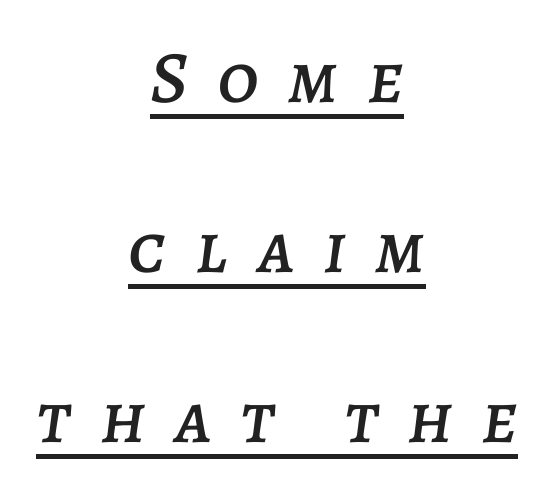
{"italic": "yes", "lean": "right", "slant_degrees": 7, "width": "normal", "stroke_contrast": "low", "x_height": "large", "monospaced": "no", "underline": "yes", "align": "center", "line_spacing": "loose", "line_spacing_ratio": 2.3, "letter_spacing": "wide", "letter_spacing_em": 0.39, "glyph_px": 74}
